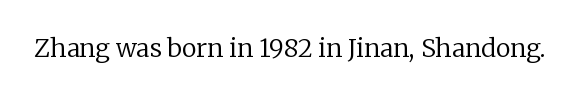
The rendering keeps characters at their native spacing. The font sits on the lighter half of the weight spectrum, regular included. Quick note: underline off. Is there any slant? The stems are plumb.
